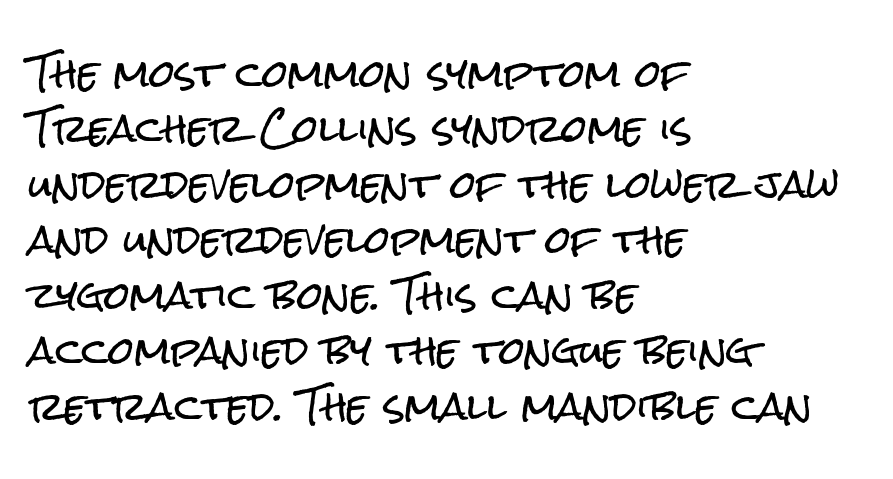
The rendering uses a moderate line-height, typical for paragraphs. Each line starts at the same left margin while the right side varies. The typography opts for an upright posture over an oblique one. The horizontal fit of the characters is conventional and even. The passage shown is typed in a proportional face where columns would drift.
